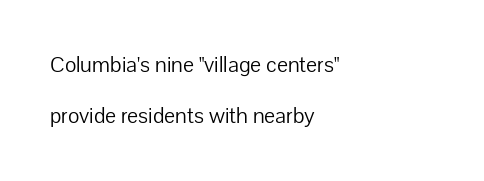
Words float on clear page, feet unadorned. No chunkiness to these letters — they're not bold. Interline gaps are noticeably wide in this sample. The letterforms sit shoulder to shoulder at normal distance.
